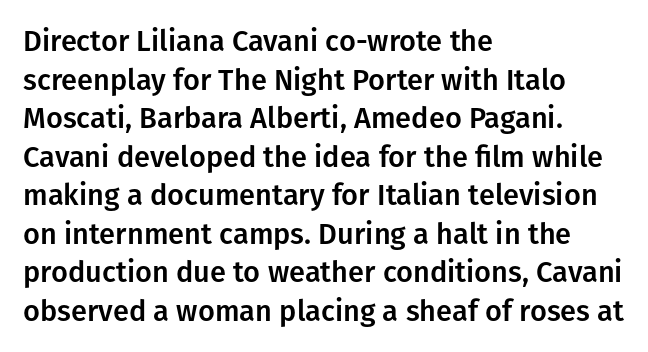
Q: Is the text italic (slanted)? A: No, it is upright.
Q: Is the typeface a serif or a sans-serif typeface? A: Sans-serif.
Q: Is the text underlined? A: No.
Q: How is the paragraph aligned? A: Left-aligned.
Q: Is the spacing between letters normal or unusually wide? A: Normal.
Q: Is the spacing between lines tight, normal or loose? A: Normal.
Q: Width (condensed, normal, or wide)? A: Normal.
Q: Stroke contrast? A: Low.
Q: x-height? A: Medium.
Q: Monospaced? A: No.
